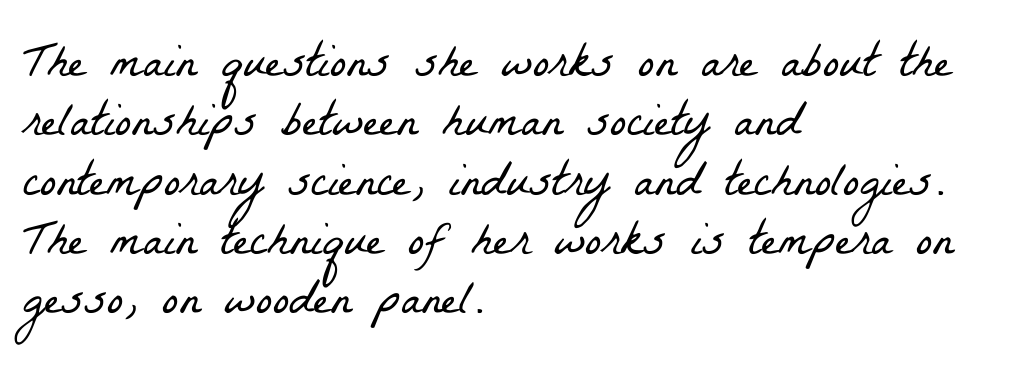
{"serif": "yes", "bold": "no", "weight": "light", "width": "condensed", "stroke_contrast": "low", "x_height": "medium", "monospaced": "no", "underline": "no", "align": "left", "line_spacing_ratio": 1.21, "letter_spacing": "normal", "letter_spacing_em": 0.0, "glyph_px": 49}
